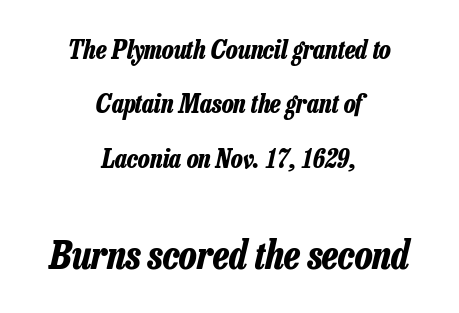
Has an underline been added? It has not. There's an unmistakable incline to the writing here. In CSS terms this would be text-align: center. Words appear dense and cohesive because spacing is normal.
